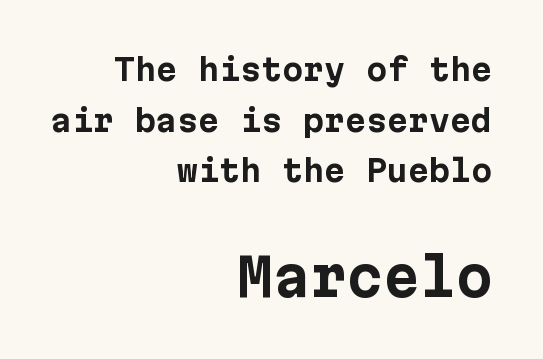
Is the block centered? No — it sits flush against the right margin. The line texture is even and compact thanks to regular tracking. Is the lower block the larger one? Yes — the lower block carries the bigger type. The foot of each line stays bare and open. Vertical spacing — default. These lines were composed using upright roman letters.
